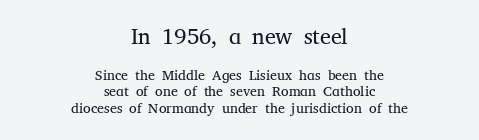
Q: Is the text bold? A: No.
Q: Is the text italic (slanted)? A: No, it is upright.
Q: Is the text underlined? A: No.
Q: How is the paragraph aligned? A: Centered.
Q: Is the spacing between letters normal or unusually wide? A: Normal.
Q: Which block of text is set in a larger size, the first (top) or the second (bottom)? A: The first (top) one.
